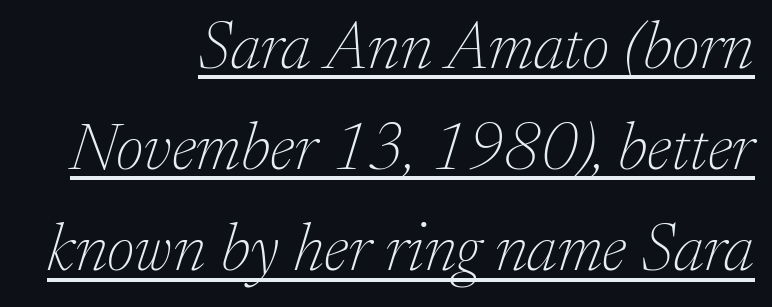
Quick note: italic. The passage shown is typed in a proportional face where columns would drift. Leading: standard. The specimen includes a rule beneath the text block's lines.
